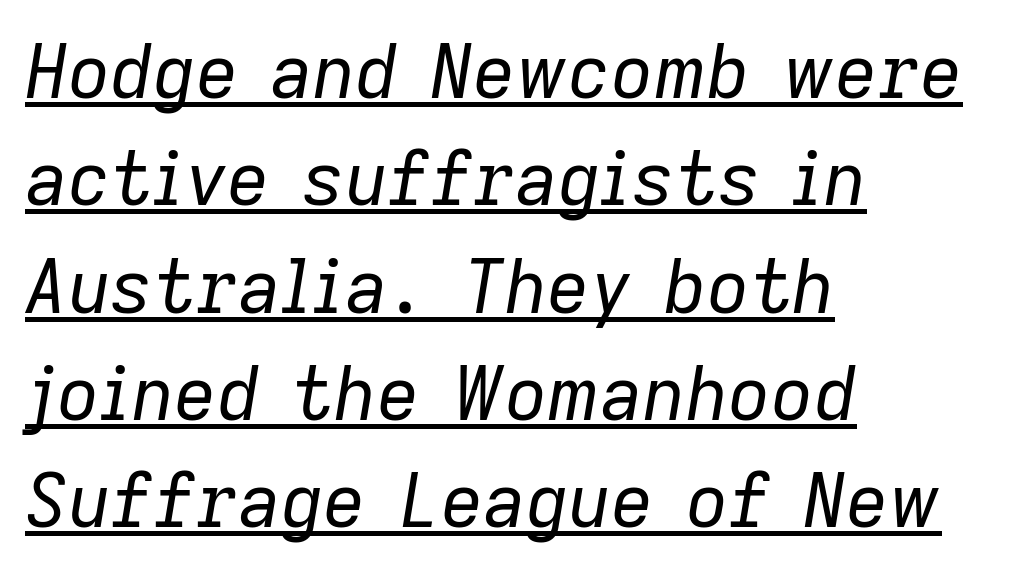
The image shows 74 px regular-weight type, italic (leaning right); set left-aligned, normal line spacing (1.45x), normal letter spacing, underlined; low stroke contrast and a medium x-height.
